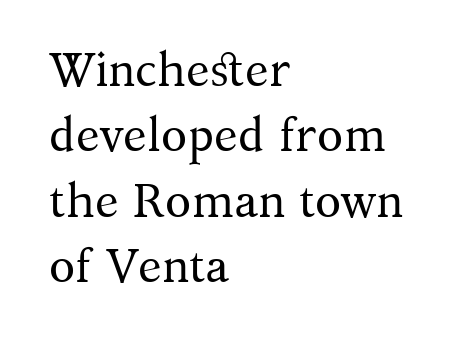
Q: Is the text bold? A: No.
Q: Is the text italic (slanted)? A: No, it is upright.
Q: Is the typeface a serif or a sans-serif typeface? A: Serif.
Q: Is the text underlined? A: No.
Q: How is the paragraph aligned? A: Left-aligned.
Q: Is the spacing between letters normal or unusually wide? A: Normal.
Q: Is the spacing between lines tight, normal or loose? A: Normal.
Q: Width (condensed, normal, or wide)? A: Normal.
Q: Stroke contrast? A: Medium.
Q: x-height? A: Medium.
Q: Monospaced? A: No.
